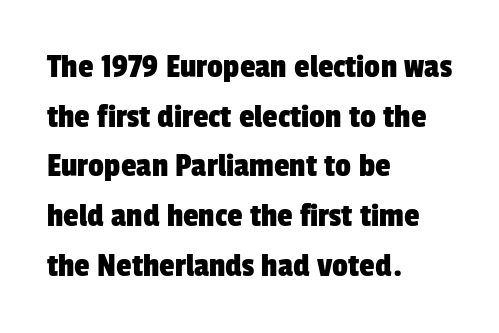
Q: Is the typeface a serif or a sans-serif typeface? A: Sans-serif.
Q: Is the text underlined? A: No.
Q: How is the paragraph aligned? A: Left-aligned.
Q: Is the spacing between letters normal or unusually wide? A: Normal.
Q: Is the spacing between lines tight, normal or loose? A: Normal.
Q: Width (condensed, normal, or wide)? A: Condensed.
Q: Stroke contrast? A: Low.
Q: x-height? A: Medium.
Q: Monospaced? A: No.
